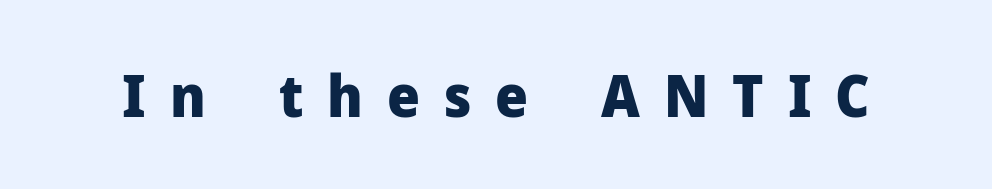
These words are printed bold, with thick strokes throughout. Just letters on the line, the space beneath them empty. Notice how the stems are strictly vertical — no italics here. Loose tracking; the words dissolve into strings of separated letters. A typesetter would call this proportional, since set widths differ per character.
